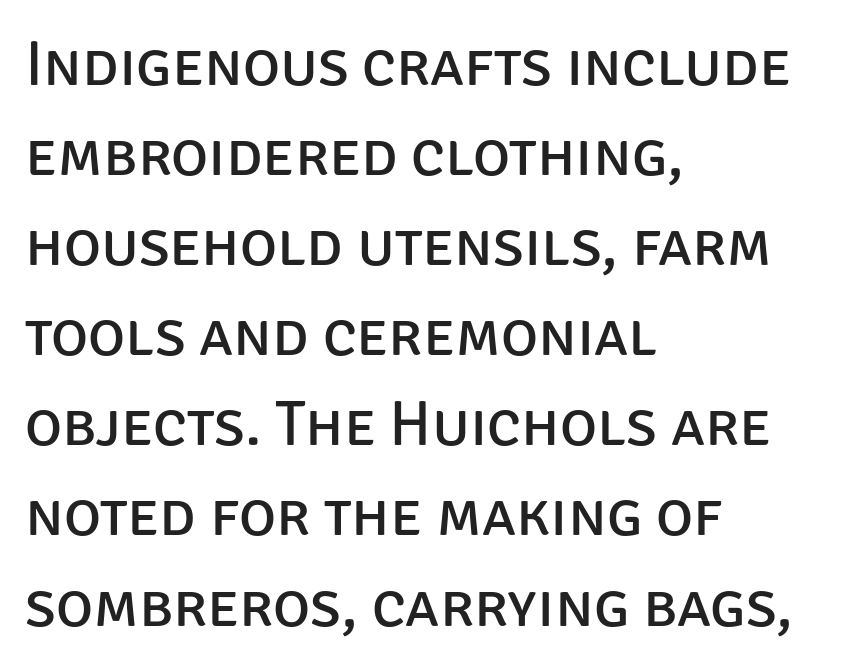
{"serif": "no", "italic": "no", "bold": "no", "weight": "regular", "width": "normal", "stroke_contrast": "low", "x_height": "large", "monospaced": "no", "underline": "no", "align": "left", "line_spacing": "normal", "line_spacing_ratio": 1.43, "letter_spacing": "normal", "letter_spacing_em": 0.0, "glyph_px": 63}
